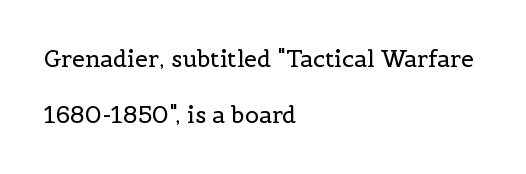
These glyphs show unthickened strokes, regular width or finer. The horizontal fit of the characters is conventional and even. Designer's note — italics off, roman on. The leading is generous, giving the passage an open texture. The baseline area is clear. Line starts are locked; line ends wander.
